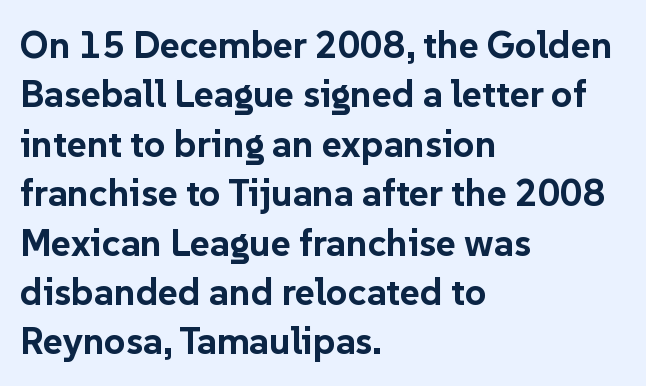
{"serif": "no", "italic": "no", "bold": "yes", "weight": "bold", "width": "normal", "stroke_contrast": "low", "x_height": "medium", "monospaced": "no", "underline": "no", "align": "left", "line_spacing": "normal", "line_spacing_ratio": 1.3, "letter_spacing": "normal", "letter_spacing_em": 0.0, "glyph_px": 38}
